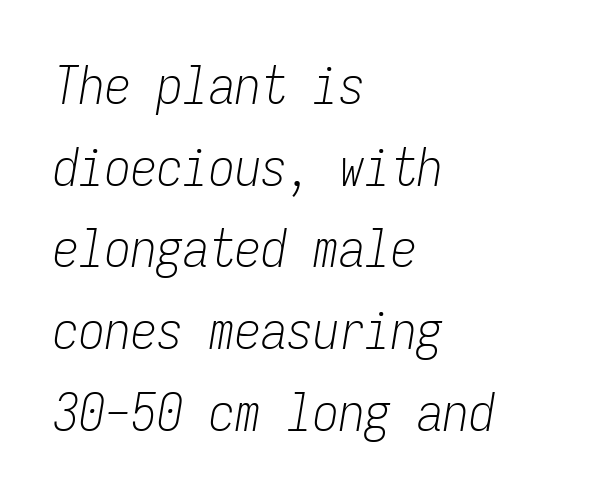
{"italic": "yes", "lean": "right", "slant_degrees": 9, "bold": "no", "weight": "light", "width": "condensed", "stroke_contrast": "low", "x_height": "medium", "monospaced": "yes", "underline": "no", "align": "left", "line_spacing": "normal", "line_spacing_ratio": 1.57, "letter_spacing": "normal", "letter_spacing_em": 0.0, "glyph_px": 52}
